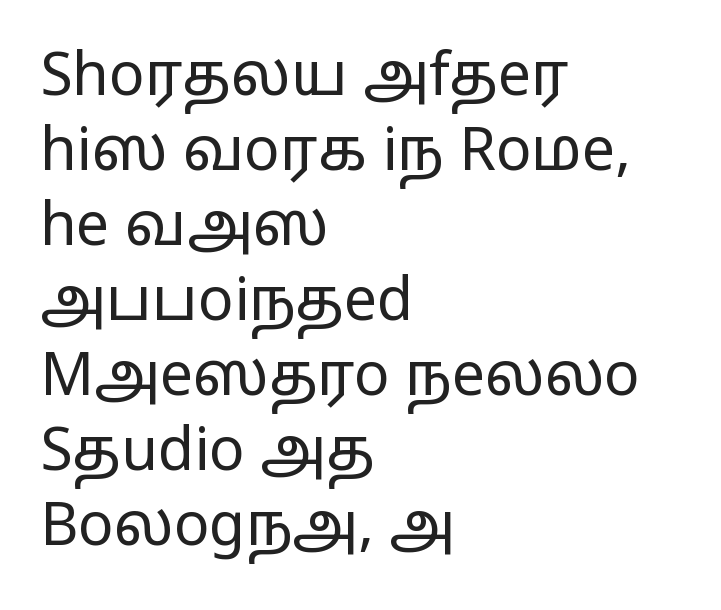
The image shows 59 px regular-weight, wide sans-serif type, upright; set left-aligned, normal line spacing (1.27x), normal letter spacing, not underlined; low stroke contrast and a medium x-height.
